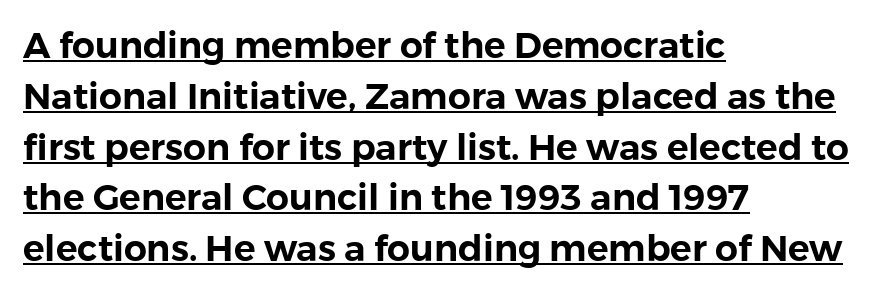
The image shows 36 px sans-serif type, upright; set left-aligned, normal line spacing (1.41x), normal letter spacing, underlined; a medium x-height.
